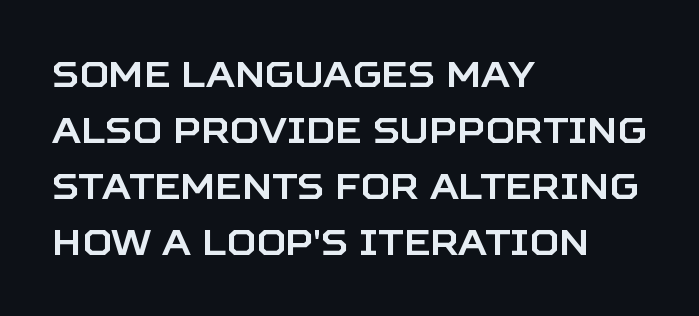
Q: Is the text italic (slanted)? A: No, it is upright.
Q: Is the typeface a serif or a sans-serif typeface? A: Sans-serif.
Q: Is the text underlined? A: No.
Q: How is the paragraph aligned? A: Left-aligned.
Q: Is the spacing between letters normal or unusually wide? A: Normal.
Q: Is the spacing between lines tight, normal or loose? A: Normal.
Q: Width (condensed, normal, or wide)? A: Normal.
Q: Stroke contrast? A: Low.
Q: x-height? A: Large.
Q: Monospaced? A: No.
